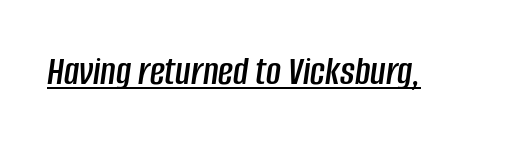
You could not count columns in this text — the font is proportionally spaced. Is there an underline? Yes — a line sits under the letters. The lettering tilts uniformly, giving the passage an italic look. Nothing unusual about the tracking: characters are spaced as the font intends.
